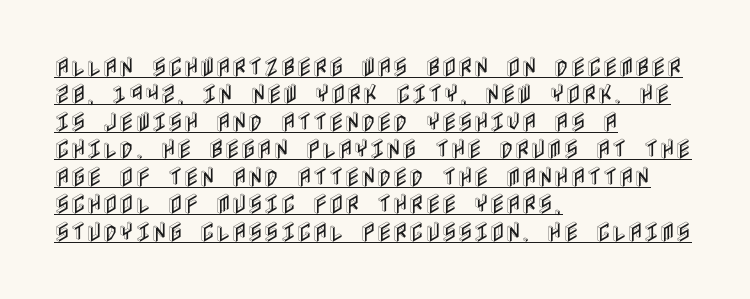
Notice how the stems are strictly vertical — no italics here. The lines in this sample share a left origin and differ only in where they stop. The string is rendered with underlining switched on. Short note: letters normally spaced. Successive baselines arrive at the customary interval.
